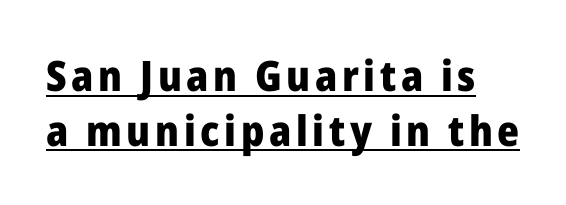
The image shows 42 px heavy sans-serif type, upright; set normal line spacing (1.3x), underlined; low stroke contrast and a medium x-height.
